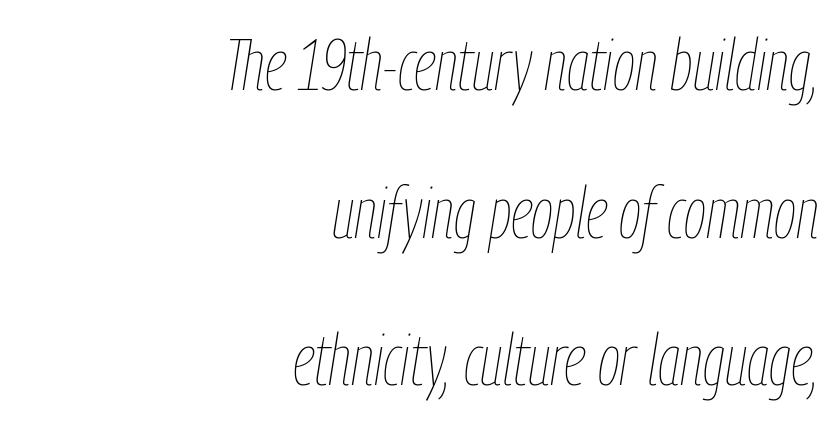
Q: Is the text bold? A: No.
Q: Is the text italic (slanted)? A: Yes, it leans right by about 9 degrees.
Q: Is the text underlined? A: No.
Q: How is the paragraph aligned? A: Right-aligned.
Q: Is the spacing between letters normal or unusually wide? A: Normal.
Q: Is the spacing between lines tight, normal or loose? A: Loose.
Q: Width (condensed, normal, or wide)? A: Condensed.
Q: Stroke contrast? A: Low.
Q: x-height? A: Medium.
Q: Monospaced? A: No.
